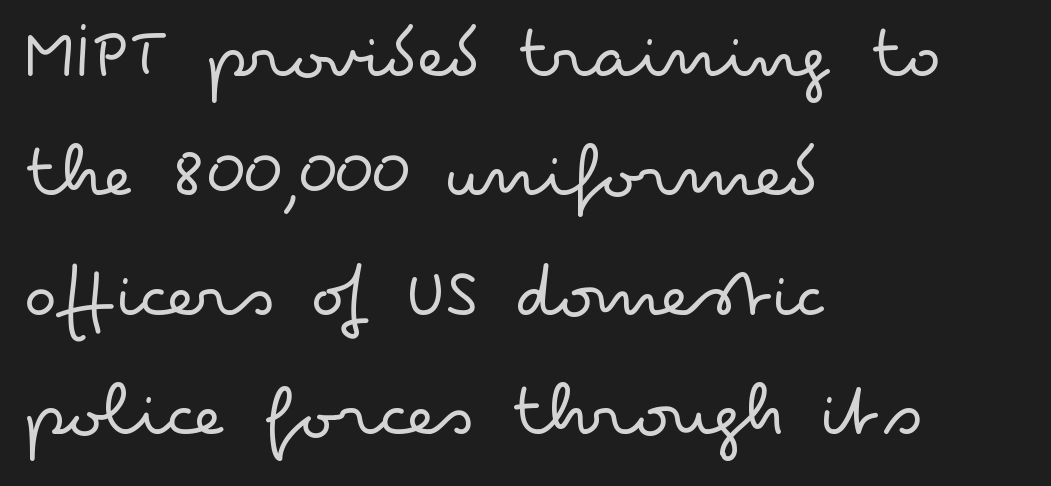
{"serif": "no", "italic": "no", "bold": "no", "weight": "light", "width": "wide", "stroke_contrast": "low", "x_height": "small", "monospaced": "no", "underline": "no", "align": "left", "line_spacing": "normal", "line_spacing_ratio": 1.53, "letter_spacing": "normal", "letter_spacing_em": 0.0, "glyph_px": 78}
